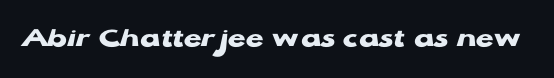
{"serif": "no", "italic": "no", "bold": "yes", "weight": "heavy", "width": "wide", "stroke_contrast": "low", "x_height": "medium", "monospaced": "no", "underline": "no", "letter_spacing": "normal", "letter_spacing_em": 0.0, "glyph_px": 29}
